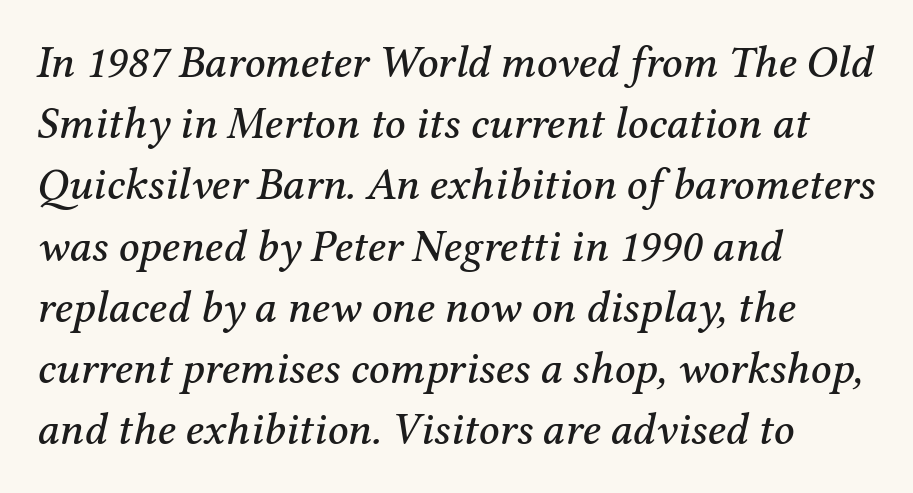
Q: Is the text italic (slanted)? A: Yes, it leans right by about 12 degrees.
Q: Is the typeface a serif or a sans-serif typeface? A: Serif.
Q: Is the text underlined? A: No.
Q: How is the paragraph aligned? A: Left-aligned.
Q: Is the spacing between letters normal or unusually wide? A: Normal.
Q: Is the spacing between lines tight, normal or loose? A: Normal.
Q: Width (condensed, normal, or wide)? A: Normal.
Q: Stroke contrast? A: Medium.
Q: x-height? A: Medium.
Q: Monospaced? A: No.
